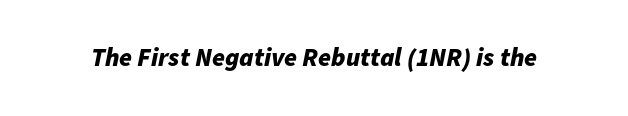
This is oblique type, the kind used for emphasis or titles. The face used here is rendered with its standard letterfit. Caption: bold face, heavy strokes. Only glyphs here, with clear space below each row.
